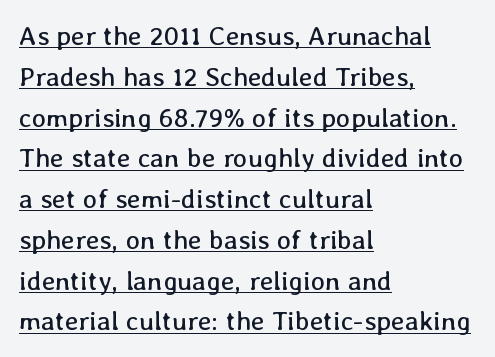
Baseline-to-baseline distance is the conventional proportion of letter height. The passage is arranged the way most books set body copy — flush left. This sample carries an underscore along the baseline area. Each stroke keeps to a modest, everyday thickness or less.
